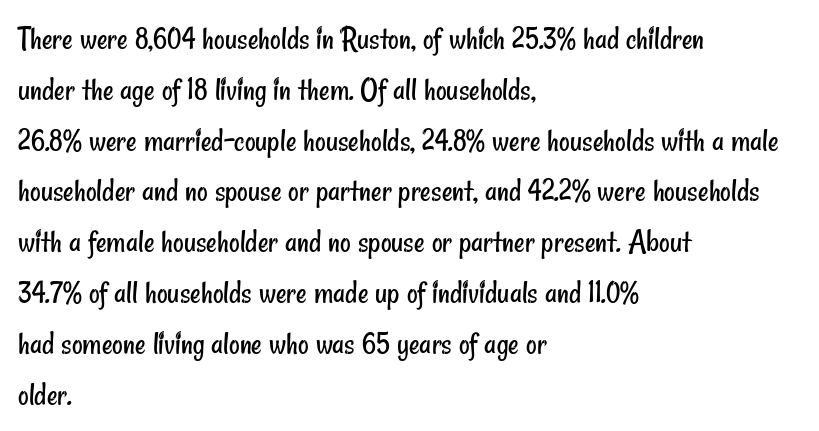
Q: Is the text bold? A: No.
Q: Is the typeface a serif or a sans-serif typeface? A: Sans-serif.
Q: Is the text underlined? A: No.
Q: How is the paragraph aligned? A: Left-aligned.
Q: Is the spacing between letters normal or unusually wide? A: Normal.
Q: Is the spacing between lines tight, normal or loose? A: Normal.
Q: Width (condensed, normal, or wide)? A: Condensed.
Q: Stroke contrast? A: Low.
Q: x-height? A: Small.
Q: Monospaced? A: No.
